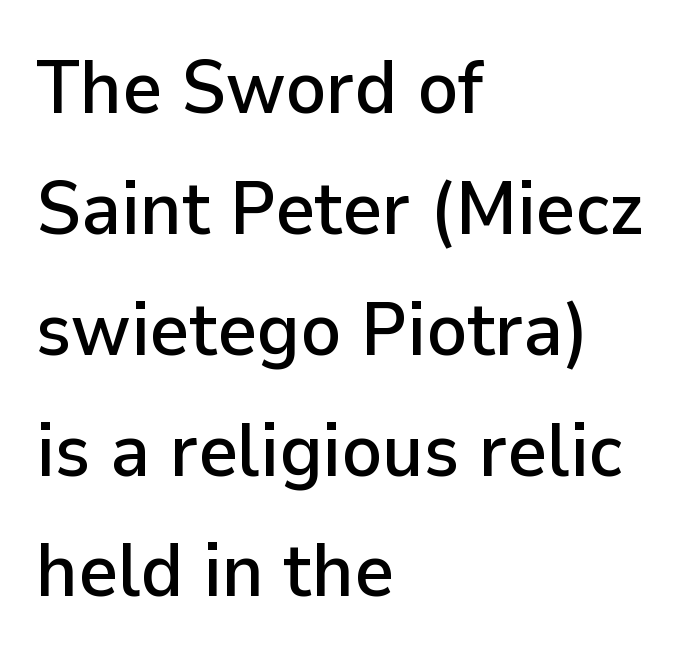
Has an underline been added? It has not. Is this a fixed-width face? No — the glyphs have proportional, varying widths. This sample uses a sans-serif face. If you measured baseline to baseline, you'd find a middling distance. Students, note that the glyphs here touch the page at normal intervals.
